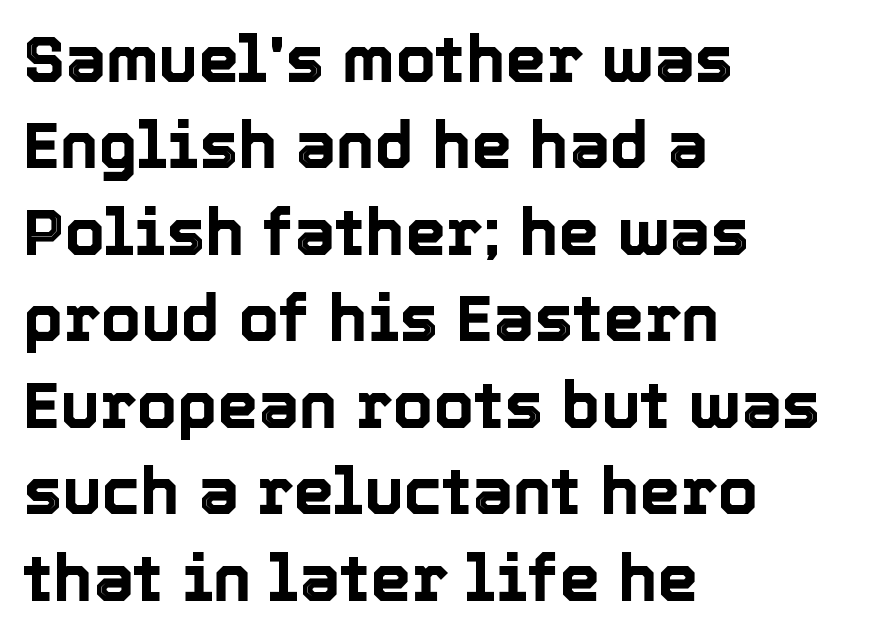
{"italic": "no", "width": "normal", "x_height": "medium", "monospaced": "no", "underline": "no", "align": "left", "line_spacing": "normal", "line_spacing_ratio": 1.33, "letter_spacing": "normal", "letter_spacing_em": 0.0, "glyph_px": 65}
